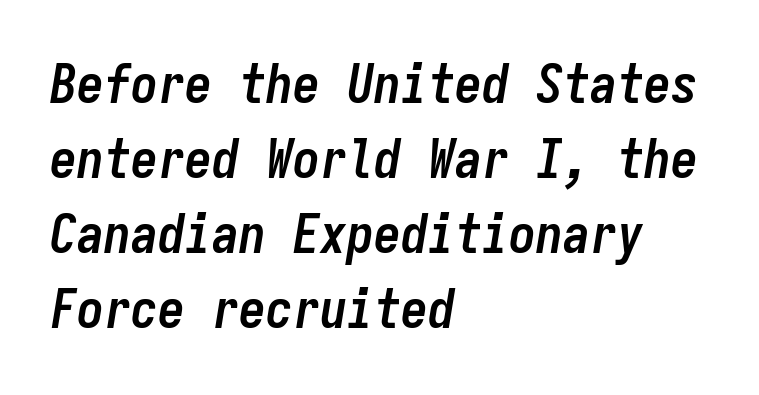
{"italic": "yes", "lean": "right", "slant_degrees": 9, "bold": "yes", "weight": "semibold", "width": "condensed", "stroke_contrast": "low", "x_height": "medium", "monospaced": "yes", "underline": "no", "align": "left", "line_spacing": "normal", "line_spacing_ratio": 1.39, "letter_spacing": "normal", "letter_spacing_em": 0.0, "glyph_px": 54}
